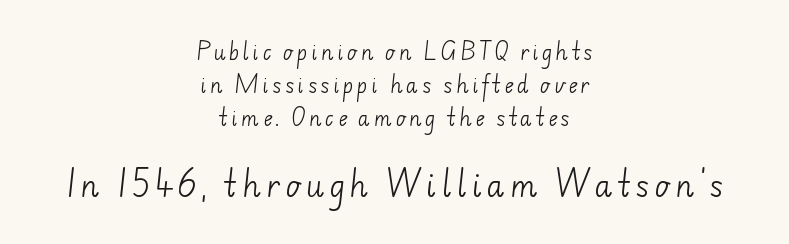
{"serif": "no", "bold": "no", "weight": "light", "width": "normal", "stroke_contrast": "low", "x_height": "small", "monospaced": "no", "underline": "no", "align": "center", "line_spacing": "normal", "line_spacing_ratio": 1.66, "larger_block": "second", "size_ratio": 1.5, "glyph_px": 30}
